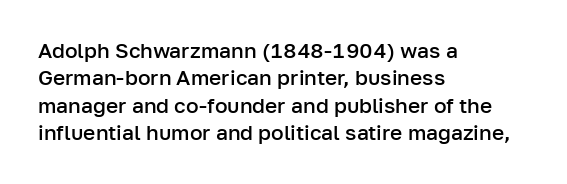
{"italic": "no", "bold": "semi", "underline": "no", "align": "left", "line_spacing": "normal", "line_spacing_ratio": 1.3, "letter_spacing": "normal", "letter_spacing_em": 0.0, "glyph_px": 21}
